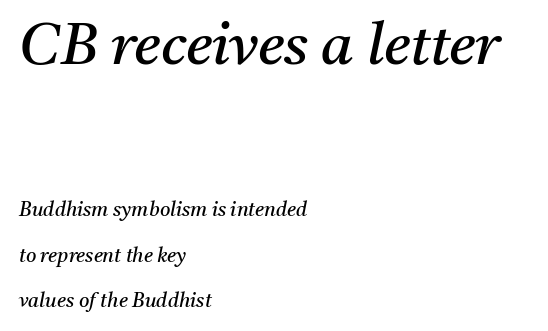
The image shows 59 px regular-weight serif type, italic (leaning right); set left-aligned, loose line spacing (2.27x), normal letter spacing, not underlined; the first (top) block is 2.95x larger; medium stroke contrast and a medium x-height.
